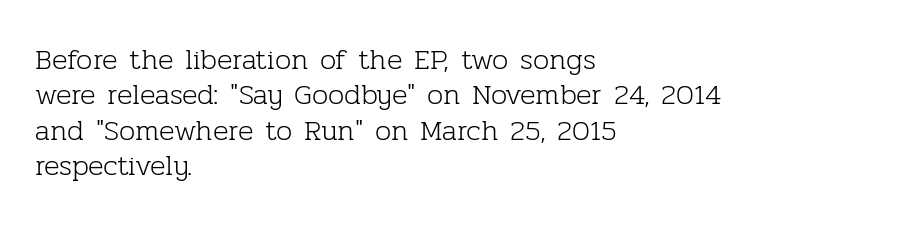
The image shows 29 px light serif type, upright; set left-aligned, line spacing 1.22x, normal letter spacing, not underlined; low stroke contrast and a medium x-height.
